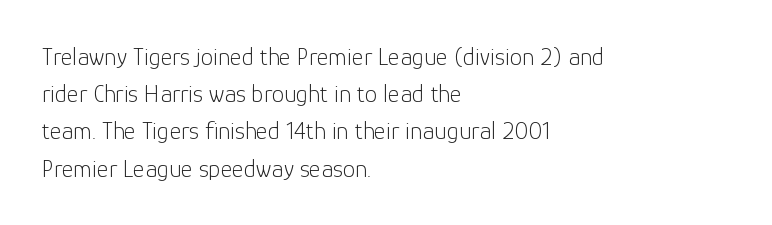
{"italic": "no", "bold": "no", "underline": "no", "align": "left", "line_spacing": "normal", "line_spacing_ratio": 1.49, "letter_spacing": "normal", "letter_spacing_em": 0.0, "glyph_px": 25}
